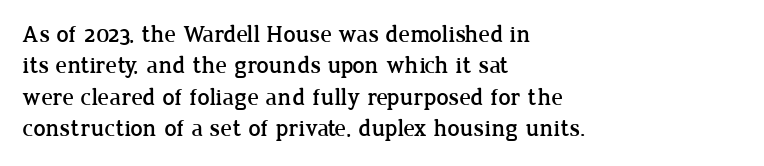
Q: Is the text italic (slanted)? A: No, it is upright.
Q: Is the text underlined? A: No.
Q: How is the paragraph aligned? A: Left-aligned.
Q: Is the spacing between letters normal or unusually wide? A: Normal.
Q: Is the spacing between lines tight, normal or loose? A: Normal.
